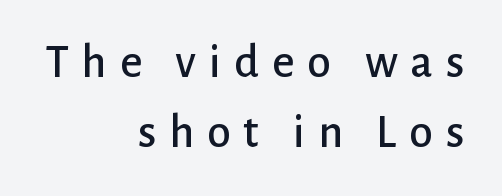
{"serif": "no", "italic": "no", "width": "normal", "stroke_contrast": "low", "x_height": "medium", "monospaced": "no", "underline": "no", "align": "right", "line_spacing": "normal", "line_spacing_ratio": 1.46, "letter_spacing": "wide", "letter_spacing_em": 0.27, "glyph_px": 48}
